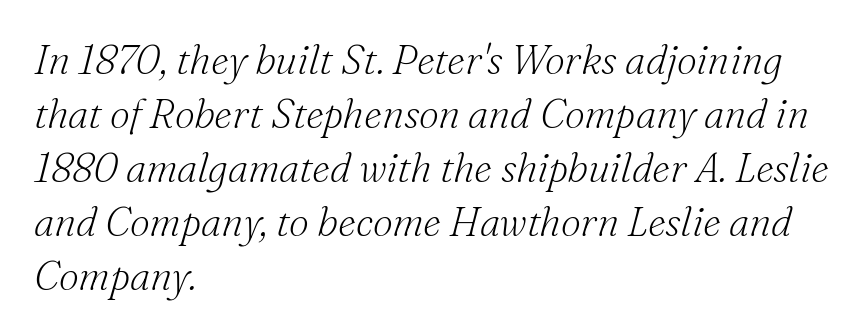
The image shows 40 px light serif type, italic (leaning right); set left-aligned, normal line spacing (1.35x), normal letter spacing, not underlined; medium stroke contrast and a small x-height.
